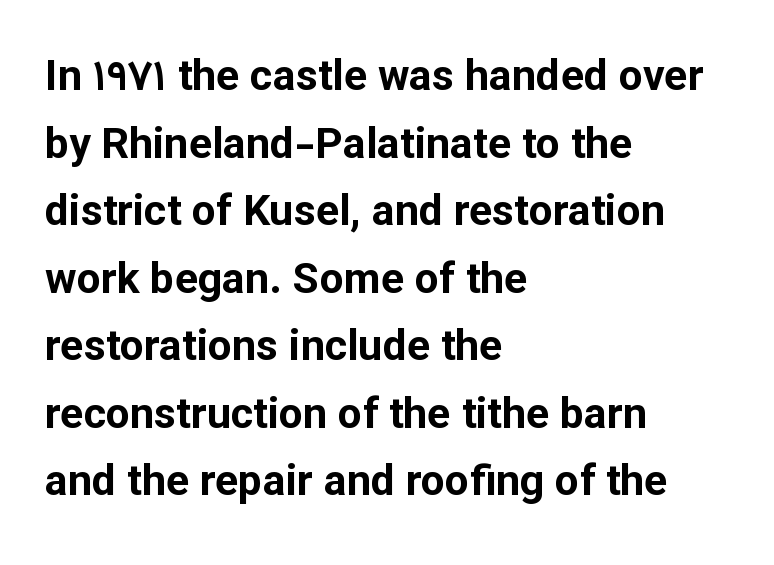
Q: Is the text bold? A: Yes.
Q: Is the text italic (slanted)? A: No, it is upright.
Q: Is the typeface a serif or a sans-serif typeface? A: Sans-serif.
Q: Is the text underlined? A: No.
Q: How is the paragraph aligned? A: Left-aligned.
Q: Is the spacing between letters normal or unusually wide? A: Normal.
Q: Is the spacing between lines tight, normal or loose? A: Normal.
Q: Width (condensed, normal, or wide)? A: Normal.
Q: Stroke contrast? A: Low.
Q: x-height? A: Medium.
Q: Monospaced? A: No.
